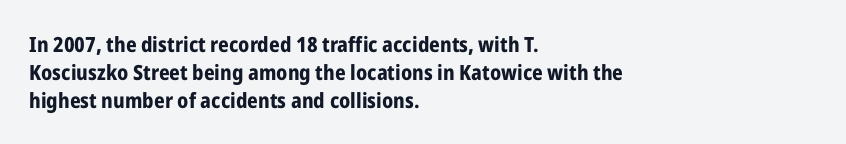
The image shows 21 px bold type, upright; set left-aligned, normal line spacing (1.33x), normal letter spacing, not underlined.
